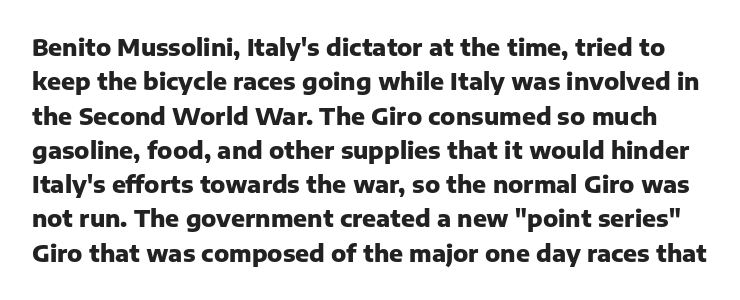
The letters are bold, with thick, heavy strokes. Descender tails drop into unmarked territory. The leading is moderate, giving the passage an even texture. The typography opts for an upright posture over an oblique one.
